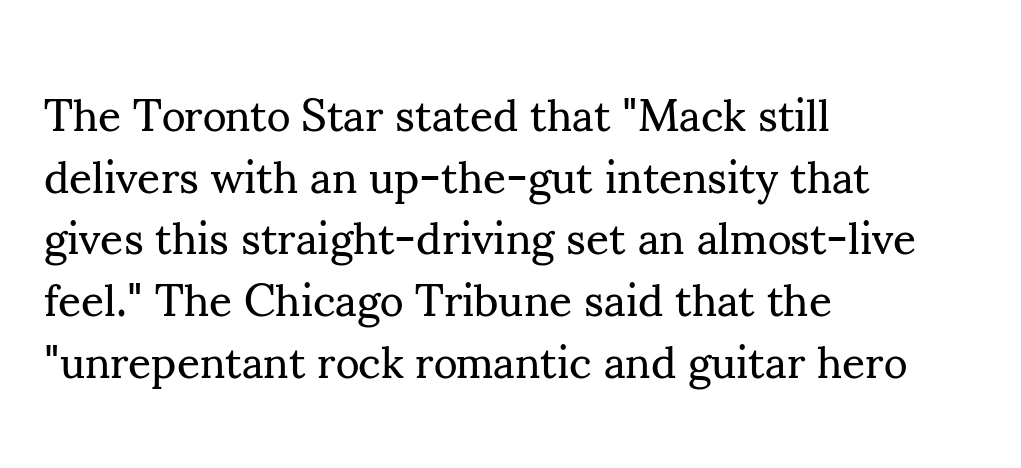
The image shows 45 px regular-weight serif type, upright; set left-aligned, normal line spacing (1.37x), normal letter spacing, not underlined; medium stroke contrast and a small x-height.
